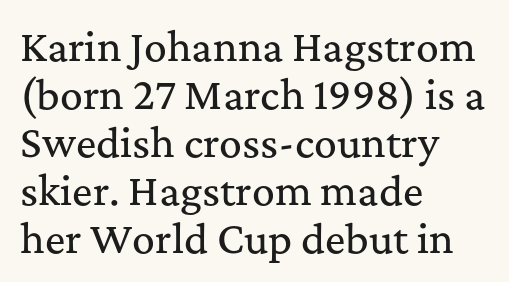
The image shows 38 px serif type, upright; set left-aligned, normal line spacing (1.26x), normal letter spacing, not underlined; medium stroke contrast and a medium x-height.
